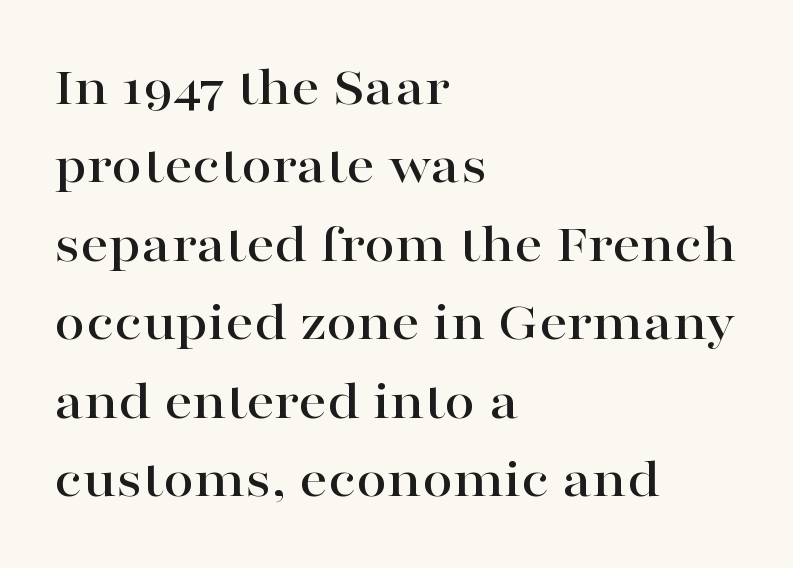
The image shows 56 px wide serif type, upright; set left-aligned, normal line spacing (1.4x), normal letter spacing, not underlined; high stroke contrast and a medium x-height.
